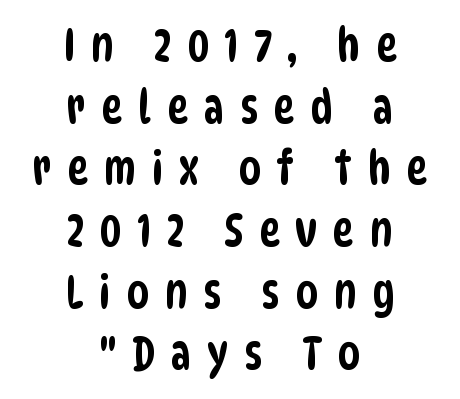
The image shows 46 px condensed sans-serif type; set centered, normal line spacing (1.34x), unusually wide letter spacing (+0.33 em), not underlined; low stroke contrast and a large x-height.
